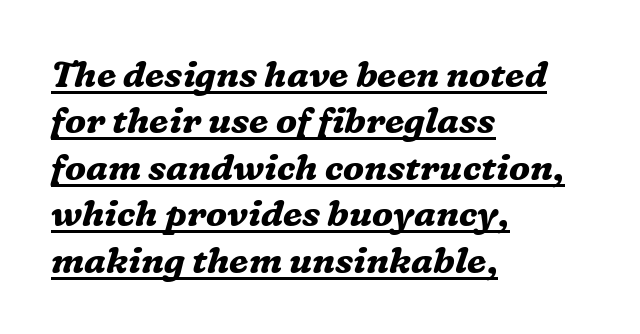
The typesetter chose a ragged-right arrangement here. How would I describe the line gaps? Plain and ordinary. Think of a printed novel: that variable character pitch is what you see here. Is there an underline? Yes — a line sits under the letters. Students, this is bold: see how much ink each stroke carries.
